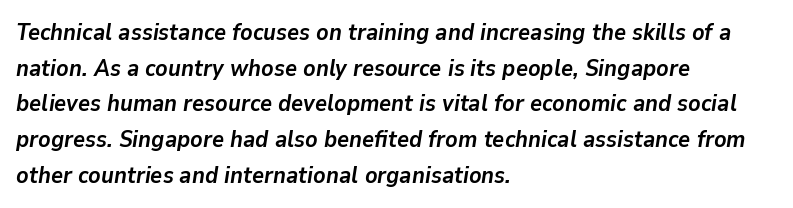
Q: Is the text bold? A: Yes.
Q: Is the text italic (slanted)? A: Yes, it leans right by about 9 degrees.
Q: Is the text underlined? A: No.
Q: How is the paragraph aligned? A: Left-aligned.
Q: Is the spacing between letters normal or unusually wide? A: Normal.
Q: Is the spacing between lines tight, normal or loose? A: Normal.
